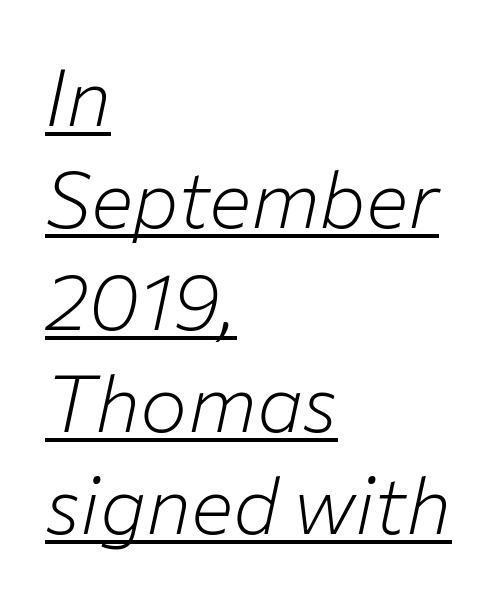
The image shows 79 px light type, italic (leaning right); set left-aligned, normal line spacing (1.29x), normal letter spacing, underlined; low stroke contrast and a medium x-height.
